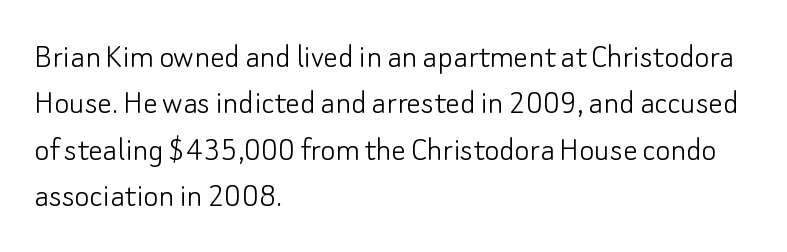
Q: Is the text bold? A: No.
Q: Is the text italic (slanted)? A: No, it is upright.
Q: Is the typeface a serif or a sans-serif typeface? A: Sans-serif.
Q: Is the text underlined? A: No.
Q: How is the paragraph aligned? A: Left-aligned.
Q: Is the spacing between letters normal or unusually wide? A: Normal.
Q: Is the spacing between lines tight, normal or loose? A: Normal.
Q: Width (condensed, normal, or wide)? A: Normal.
Q: Stroke contrast? A: Low.
Q: x-height? A: Small.
Q: Monospaced? A: No.
